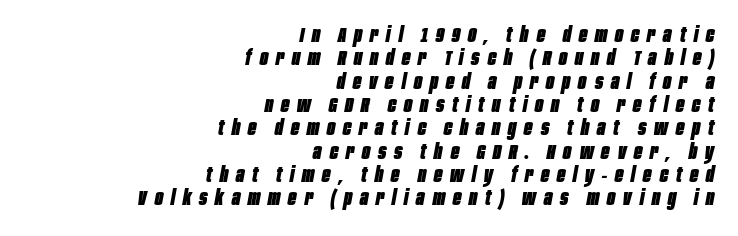
{"italic": "yes", "lean": "right", "slant_degrees": 10, "bold": "yes", "underline": "no", "align": "right", "line_spacing": "tight", "line_spacing_ratio": 1.06, "letter_spacing": "wide", "letter_spacing_em": 0.36, "glyph_px": 22}
